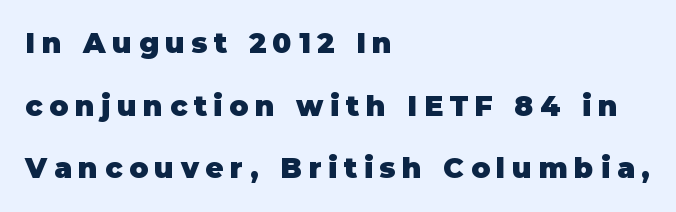
This is roman type, the default non-slanted kind. This rendering employs a face without finishing strokes, i.e., a sans-serif. What stands out about the letter spacing? Its width — letters are far apart. Quick note: underline off.
